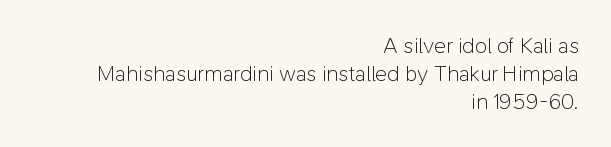
Q: Is the text bold? A: No.
Q: Is the text italic (slanted)? A: No, it is upright.
Q: Is the text underlined? A: No.
Q: How is the paragraph aligned? A: Right-aligned.
Q: Is the spacing between letters normal or unusually wide? A: Normal.
Q: Is the spacing between lines tight, normal or loose? A: Normal.
